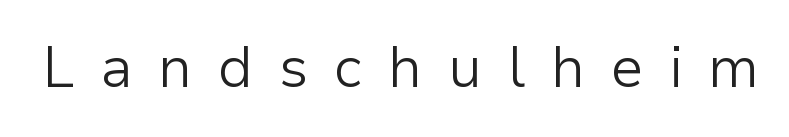
{"serif": "no", "italic": "no", "bold": "no", "weight": "light", "width": "normal", "stroke_contrast": "low", "x_height": "medium", "monospaced": "no", "underline": "no", "letter_spacing": "wide", "letter_spacing_em": 0.45, "glyph_px": 57}
